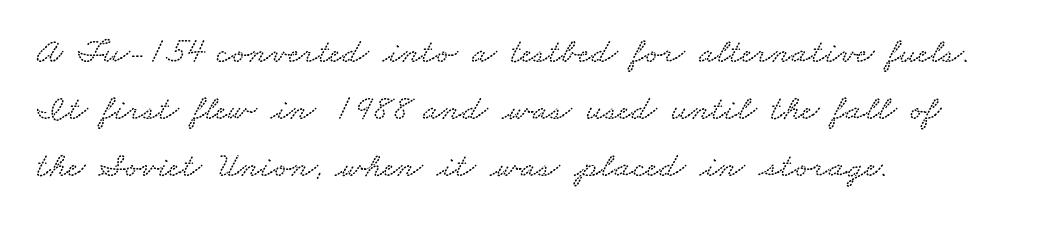
{"width": "wide", "stroke_contrast": "low", "x_height": "small", "monospaced": "no", "underline": "no", "align": "left", "line_spacing": "normal", "line_spacing_ratio": 1.58, "letter_spacing": "normal", "letter_spacing_em": 0.0, "glyph_px": 36}
